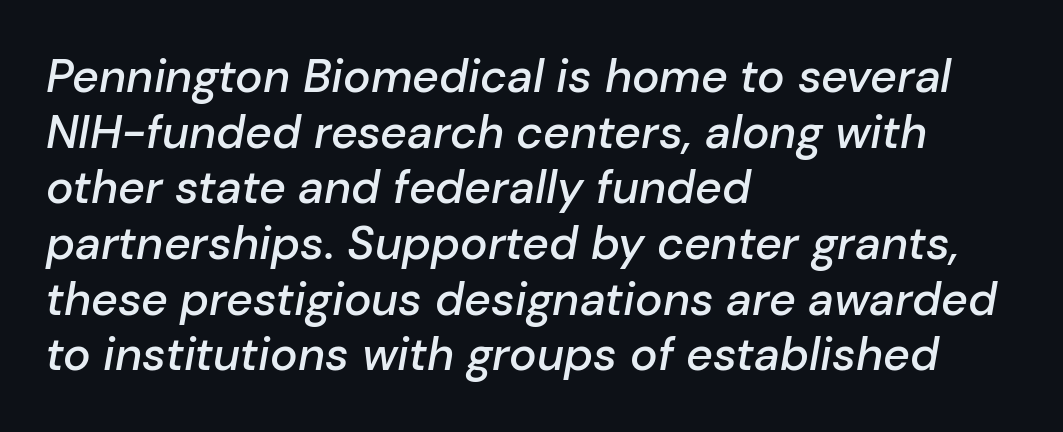
Q: Is the text bold? A: Semi-bold.
Q: Is the text italic (slanted)? A: Yes, it leans right by about 10 degrees.
Q: Is the text underlined? A: No.
Q: How is the paragraph aligned? A: Left-aligned.
Q: Is the spacing between letters normal or unusually wide? A: Normal.
Q: Width (condensed, normal, or wide)? A: Normal.
Q: Stroke contrast? A: Low.
Q: x-height? A: Medium.
Q: Monospaced? A: No.
